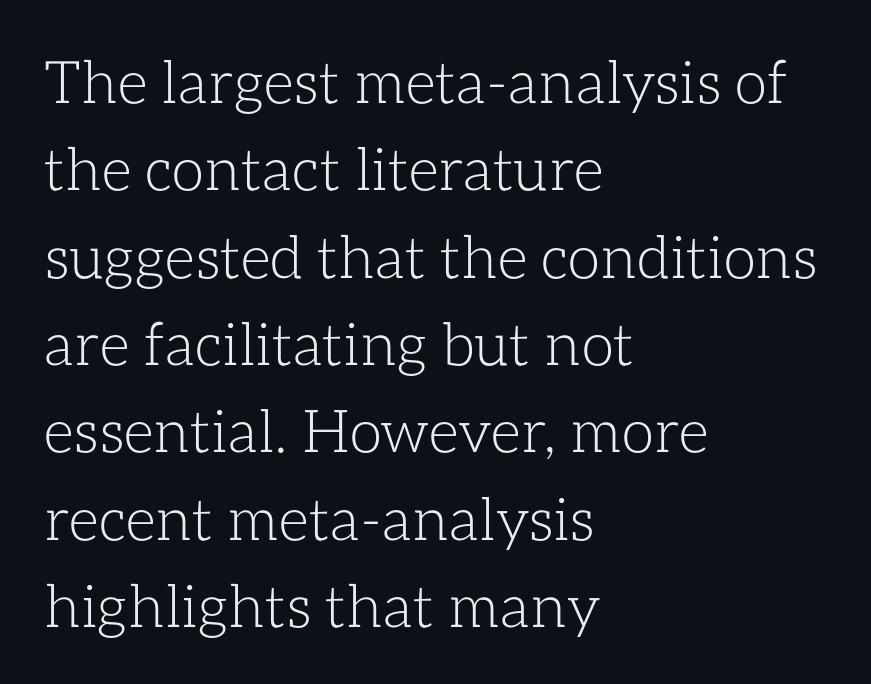
The image shows 59 px light type, upright; set left-aligned, normal line spacing (1.48x), normal letter spacing, not underlined; low stroke contrast and a medium x-height.
